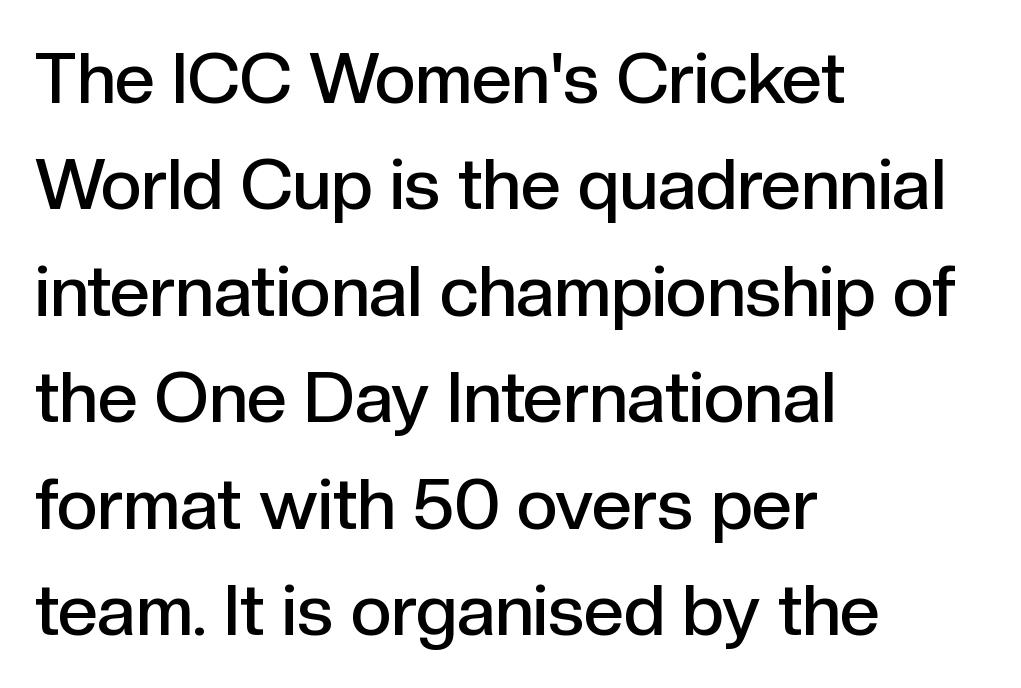
The strokes are fattened partway — semibold, not bold. The face used here is rendered with its standard letterfit. Every stem runs plumb, perpendicular to the baseline. A typesetter would call this proportional, since set widths differ per character. Compared with typical paragraphs, the rows here are spaced about the same.
